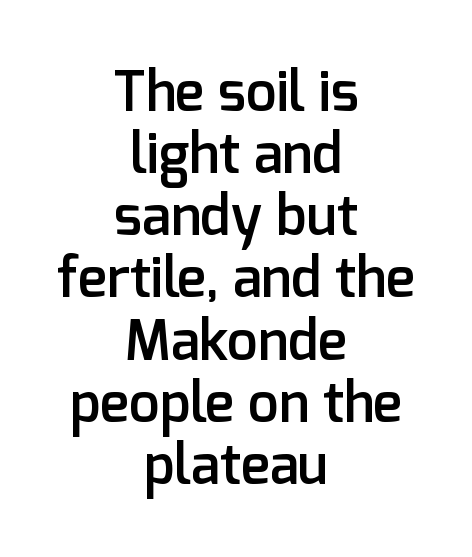
Q: Is the text bold? A: Semi-bold.
Q: Is the text italic (slanted)? A: No, it is upright.
Q: Is the typeface a serif or a sans-serif typeface? A: Sans-serif.
Q: Is the text underlined? A: No.
Q: How is the paragraph aligned? A: Centered.
Q: Is the spacing between letters normal or unusually wide? A: Normal.
Q: Is the spacing between lines tight, normal or loose? A: Tight.
Q: Width (condensed, normal, or wide)? A: Normal.
Q: Stroke contrast? A: Low.
Q: x-height? A: Medium.
Q: Monospaced? A: No.
